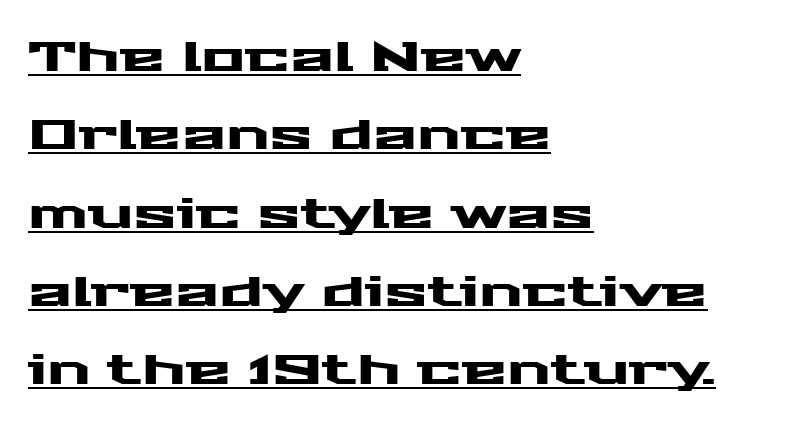
{"serif": "no", "italic": "no", "width": "wide", "stroke_contrast": "medium", "x_height": "medium", "monospaced": "no", "underline": "yes", "align": "left", "line_spacing": "loose", "line_spacing_ratio": 1.91, "letter_spacing": "normal", "letter_spacing_em": 0.0, "glyph_px": 41}
